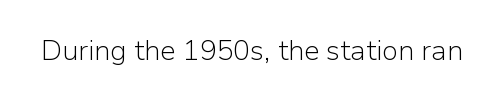
Q: Is the text bold? A: No.
Q: Is the text italic (slanted)? A: No, it is upright.
Q: Is the typeface a serif or a sans-serif typeface? A: Sans-serif.
Q: Is the text underlined? A: No.
Q: Is the spacing between letters normal or unusually wide? A: Normal.
Q: Width (condensed, normal, or wide)? A: Normal.
Q: Stroke contrast? A: Low.
Q: x-height? A: Medium.
Q: Monospaced? A: No.
